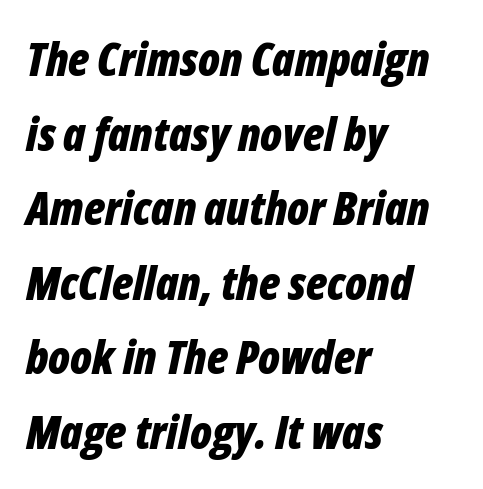
Looks like regular typesetting: each glyph gets only the width it needs. The glyphs are unaccompanied by any horizontal stroke below them. Reading down the column, the eye jumps a familiar distance to each next line. Notice how the passage keeps a crisp vertical edge on the left only. Honestly, the letter spacing is just normal — you wouldn't notice it. I'd describe the lettering as bold — thick and assertive.
